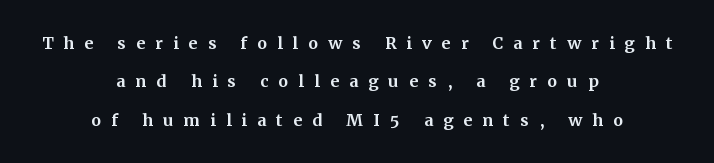
Q: Is the text italic (slanted)? A: No, it is upright.
Q: Is the text underlined? A: No.
Q: How is the paragraph aligned? A: Centered.
Q: Is the spacing between letters normal or unusually wide? A: Unusually wide.
